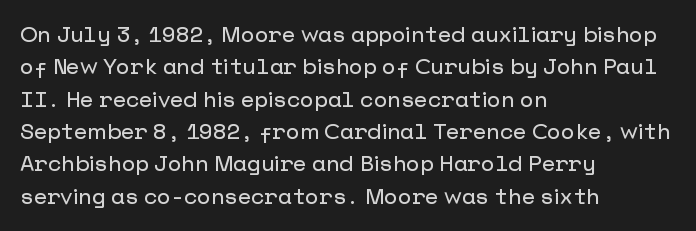
The image shows 22 px text type, upright; set left-aligned, normal line spacing (1.47x), normal letter spacing, not underlined.
